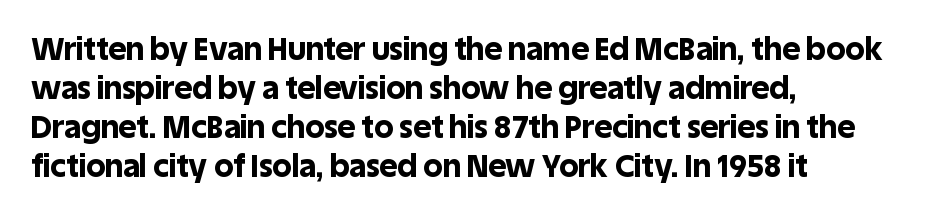
The image shows 31 px bold sans-serif type, upright; set left-aligned, normal line spacing (1.26x), normal letter spacing, not underlined; a large x-height.
